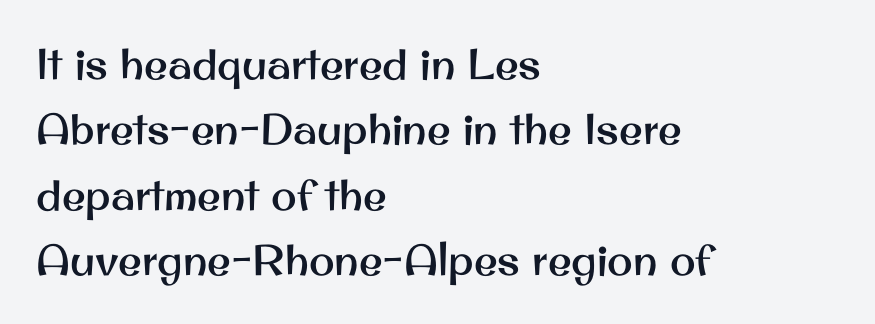
Q: Is the text italic (slanted)? A: No, it is upright.
Q: Is the typeface a serif or a sans-serif typeface? A: Sans-serif.
Q: Is the text underlined? A: No.
Q: How is the paragraph aligned? A: Left-aligned.
Q: Is the spacing between letters normal or unusually wide? A: Normal.
Q: Is the spacing between lines tight, normal or loose? A: Normal.
Q: Width (condensed, normal, or wide)? A: Normal.
Q: Stroke contrast? A: Medium.
Q: x-height? A: Small.
Q: Monospaced? A: No.
